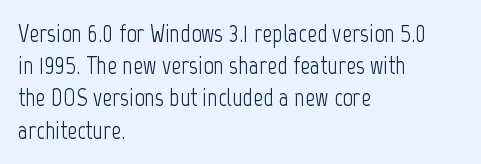
These lines keep a tight, regular rhythm from letter to letter. This sample is left-justified, so line endings fall wherever the words run out. The space between consecutive lines is moderate. Do the letters lean? They stand straight. The passage shown is not underscored anywhere. Stems and bowls with no extra thickness — not bold.
